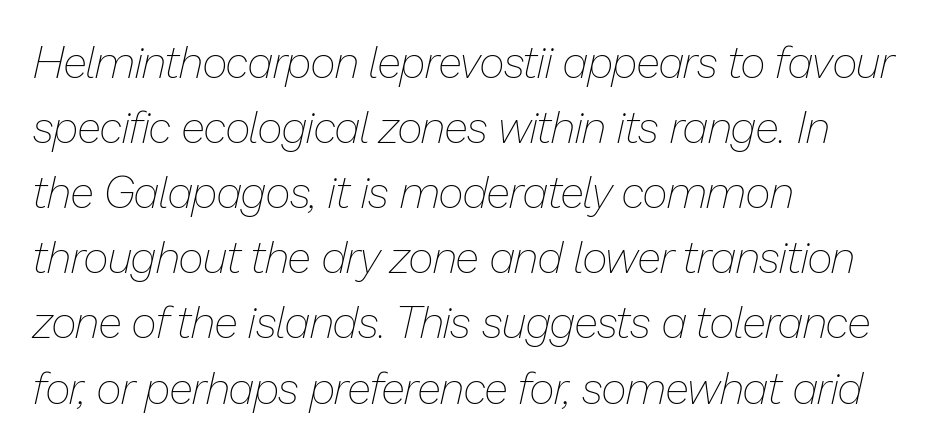
Q: Is the text bold? A: No.
Q: Is the text italic (slanted)? A: Yes, it leans right by about 13 degrees.
Q: Is the text underlined? A: No.
Q: How is the paragraph aligned? A: Left-aligned.
Q: Is the spacing between letters normal or unusually wide? A: Normal.
Q: Is the spacing between lines tight, normal or loose? A: Normal.
Q: Width (condensed, normal, or wide)? A: Normal.
Q: Stroke contrast? A: Low.
Q: x-height? A: Medium.
Q: Monospaced? A: No.
